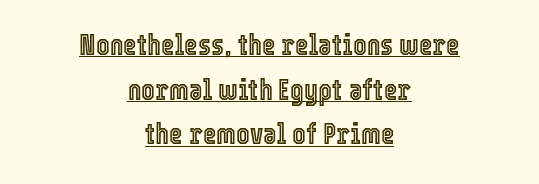
Q: Is the text italic (slanted)? A: No, it is upright.
Q: Is the text underlined? A: Yes.
Q: How is the paragraph aligned? A: Centered.
Q: Is the spacing between letters normal or unusually wide? A: Normal.
Q: Is the spacing between lines tight, normal or loose? A: Normal.
Q: Width (condensed, normal, or wide)? A: Condensed.
Q: x-height? A: Medium.
Q: Monospaced? A: No.
